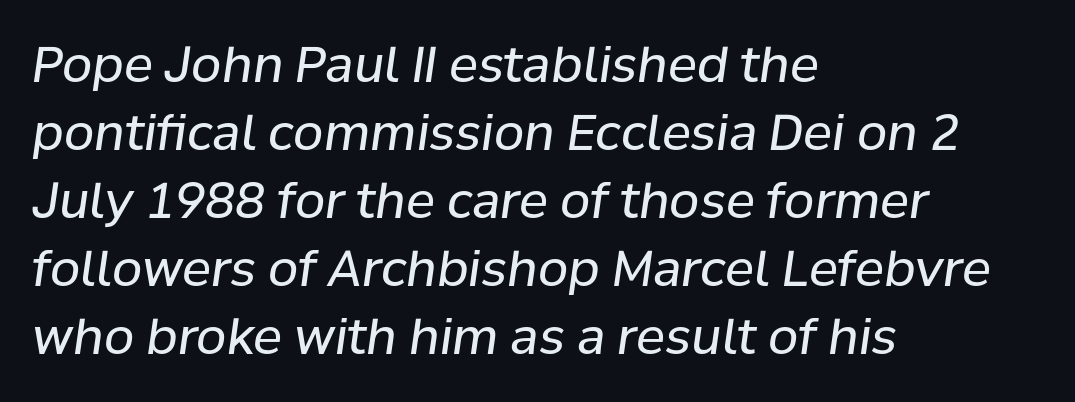
No chunkiness to these letters — they're not bold. Varying glyph widths throughout — classic text-font behaviour. The passage shown leans; its letterforms are oblique. Each line starts at the same left margin while the right side varies.
